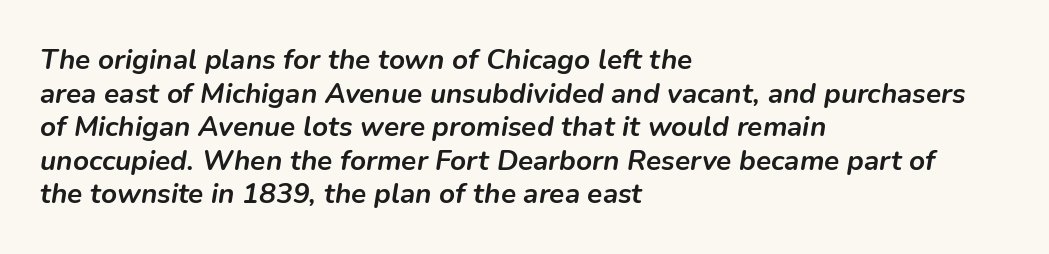
Bold? Absolutely — the strokes are thick and heavy. Tracking value appears to be zero — textbook default spacing. Posture: slanted. Compared with a centered layout, this one pins lines to the left instead. The rendering uses natural spacing where letterforms have individual widths.
